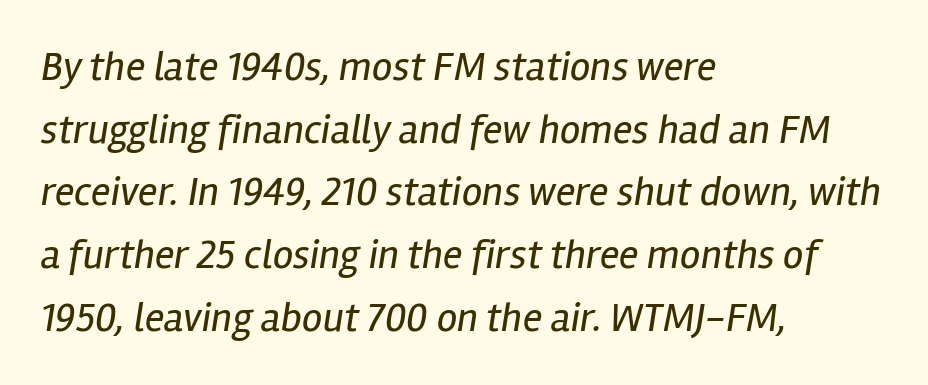
A typesetter would call this proportional, since set widths differ per character. The lines in this sample share a left origin and differ only in where they stop. It's the slanting kind of type. No extra tracking has been applied to these lines. Clear beneath every line of the passage.
